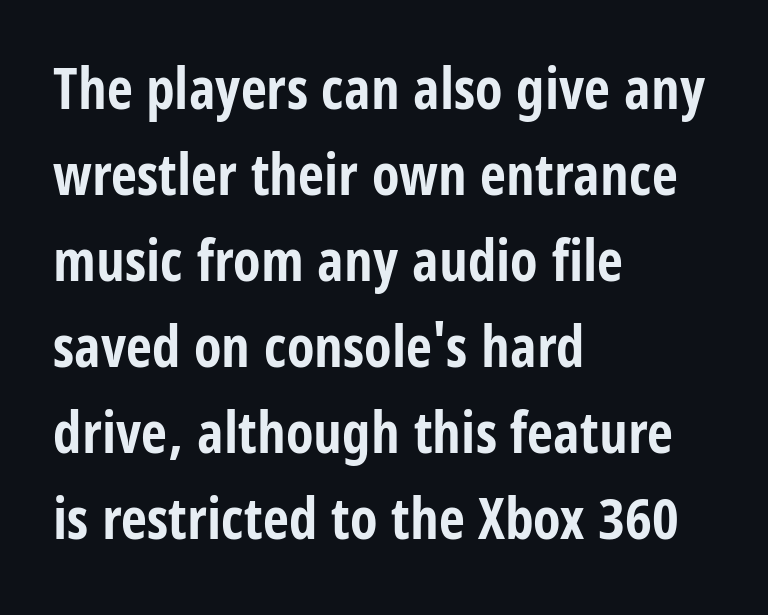
Q: Is the text bold? A: Yes.
Q: Is the text italic (slanted)? A: No, it is upright.
Q: Is the typeface a serif or a sans-serif typeface? A: Sans-serif.
Q: Is the text underlined? A: No.
Q: How is the paragraph aligned? A: Left-aligned.
Q: Is the spacing between letters normal or unusually wide? A: Normal.
Q: Is the spacing between lines tight, normal or loose? A: Normal.
Q: Width (condensed, normal, or wide)? A: Condensed.
Q: Stroke contrast? A: Low.
Q: x-height? A: Large.
Q: Monospaced? A: No.
